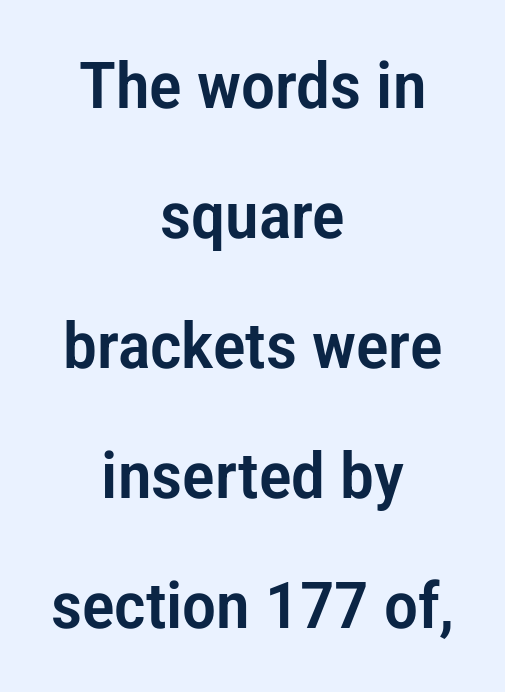
{"serif": "no", "italic": "no", "width": "condensed", "stroke_contrast": "low", "x_height": "medium", "monospaced": "no", "underline": "no", "align": "center", "line_spacing": "loose", "line_spacing_ratio": 2.03, "letter_spacing": "normal", "letter_spacing_em": 0.0, "glyph_px": 64}
